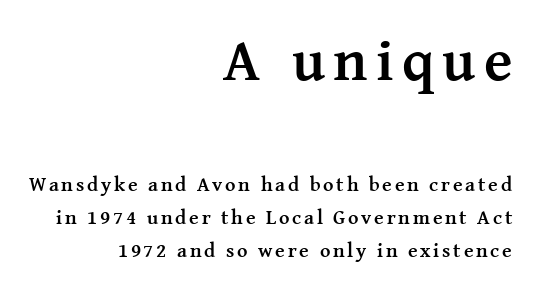
The image shows 59 px semibold serif type, upright; set right-aligned, normal line spacing (1.65x), not underlined; the first (top) block is 2.95x larger; medium stroke contrast and a medium x-height.
